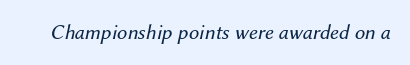
Q: Is the text bold? A: No.
Q: Is the text italic (slanted)? A: Yes, it leans right by about 12 degrees.
Q: Is the text underlined? A: No.
Q: Is the spacing between letters normal or unusually wide? A: Normal.
